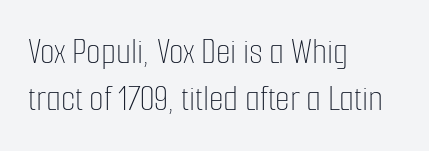
{"italic": "no", "bold": "no", "weight": "thin", "width": "condensed", "stroke_contrast": "low", "x_height": "medium", "monospaced": "no", "underline": "no", "align": "left", "line_spacing": "normal", "line_spacing_ratio": 1.25, "letter_spacing": "normal", "letter_spacing_em": 0.0, "glyph_px": 38}
